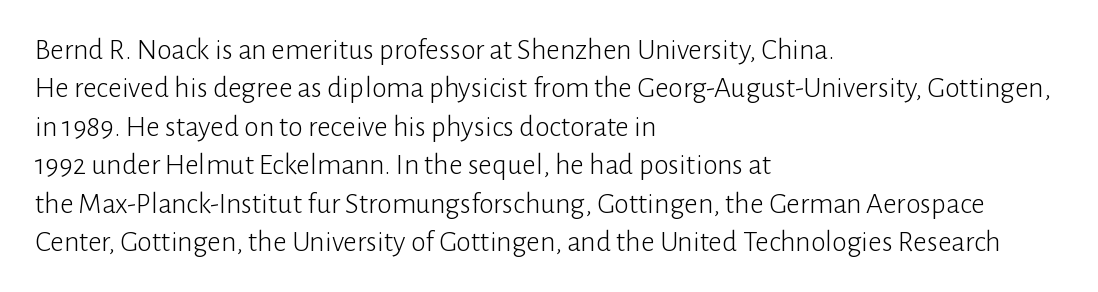
The image shows 30 px light sans-serif type, upright; set left-aligned, normal line spacing (1.28x), normal letter spacing, not underlined; low stroke contrast and a medium x-height.
